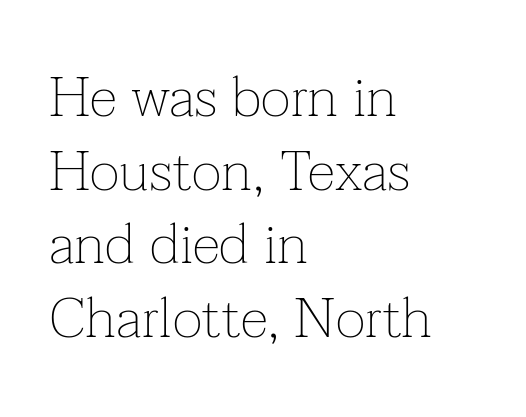
{"serif": "yes", "italic": "no", "bold": "no", "weight": "thin", "width": "normal", "stroke_contrast": "low", "x_height": "medium", "monospaced": "no", "underline": "no", "align": "left", "line_spacing": "normal", "line_spacing_ratio": 1.29, "letter_spacing": "normal", "letter_spacing_em": 0.0, "glyph_px": 57}
